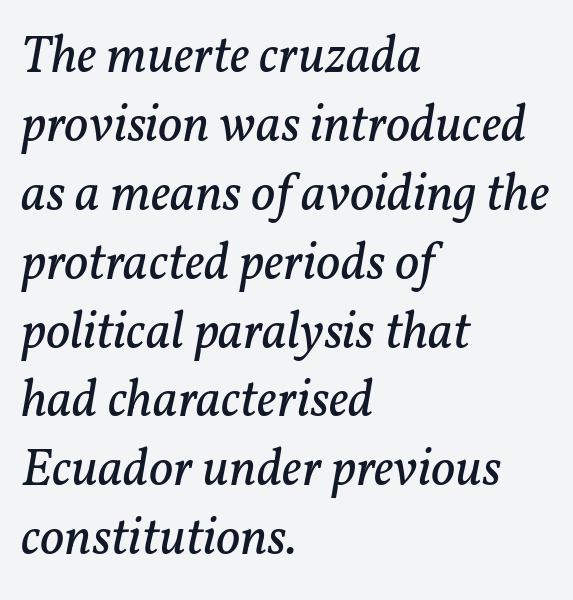
{"serif": "yes", "italic": "yes", "lean": "right", "slant_degrees": 11, "bold": "no", "weight": "regular", "width": "normal", "stroke_contrast": "low", "x_height": "medium", "monospaced": "no", "underline": "no", "align": "left", "line_spacing": "normal", "line_spacing_ratio": 1.3, "letter_spacing": "normal", "letter_spacing_em": 0.0, "glyph_px": 53}
